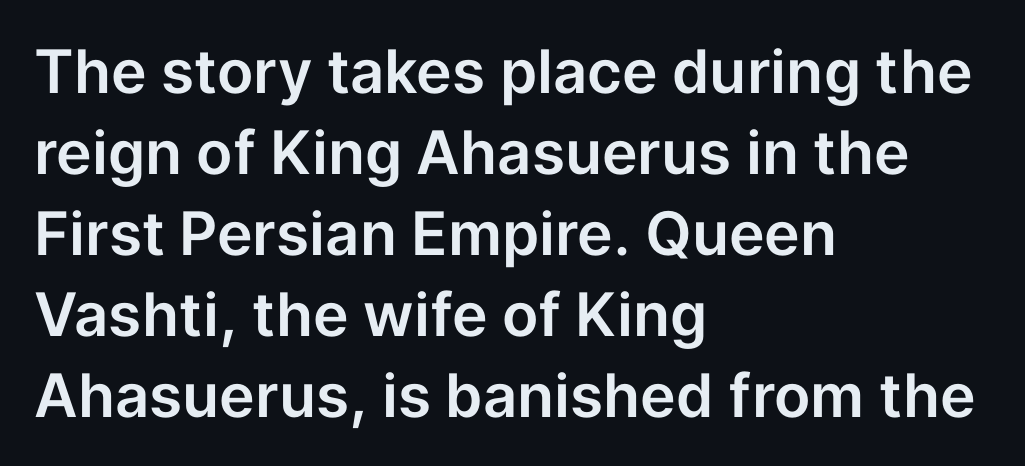
The image shows 60 px sans-serif type, upright; set left-aligned, normal line spacing (1.35x), normal letter spacing, not underlined; low stroke contrast and a medium x-height.
